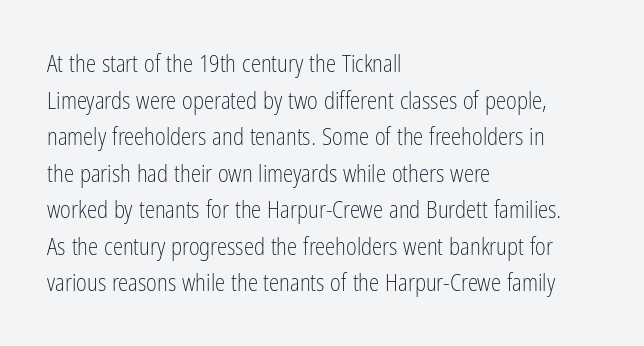
Notice how descenders clear the ascenders below comfortably — that's standard leading. Heft: none added — not bold. Posture: upright roman. The tracking reads as untouched default to a designer's eye. If you drew a ruler down the left edge, every line would touch it.
